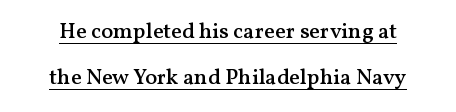
Q: Is the text bold? A: Semi-bold.
Q: Is the text italic (slanted)? A: No, it is upright.
Q: Is the text underlined? A: Yes.
Q: How is the paragraph aligned? A: Centered.
Q: Is the spacing between letters normal or unusually wide? A: Normal.
Q: Is the spacing between lines tight, normal or loose? A: Loose.
